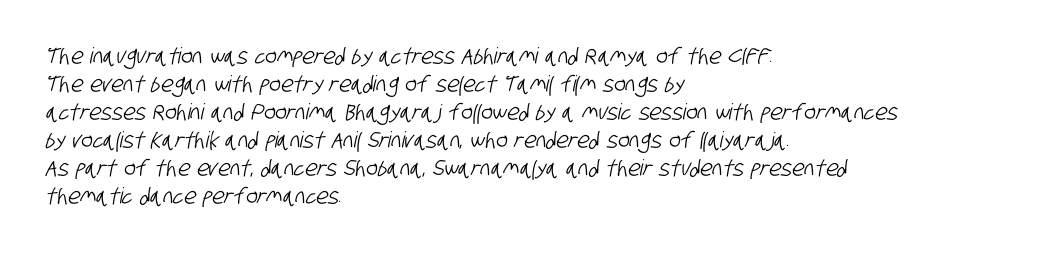
How are the letters spaced? Ordinarily, with no added tracking. The paragraph shown leans on its left margin. The vertical gap from one line to the next is medium. Just letters on the line, the space beneath them empty.
